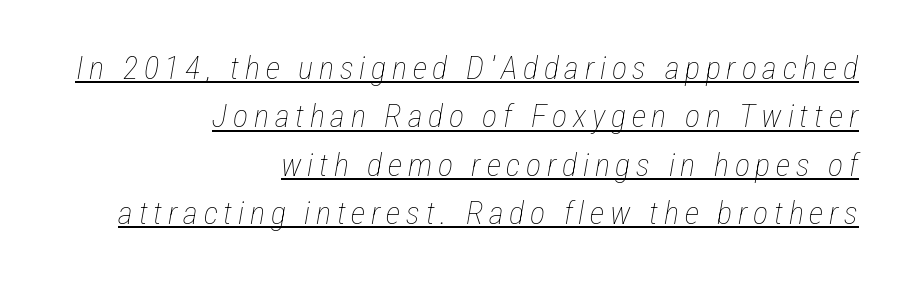
Vertical stems look standard width or narrower in stroke. In terms of leading, this rendering sits right in the middle. Students, observe the line beneath the letters — that is underlining. Italic: yes, the glyphs are oblique.
